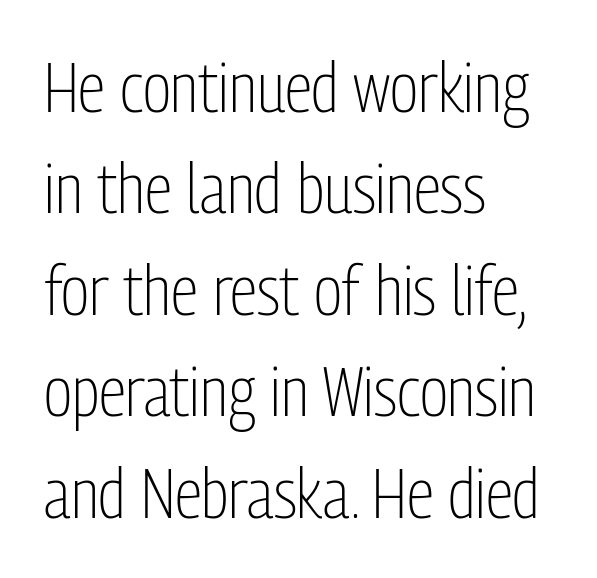
The image shows 70 px light, condensed sans-serif type, upright; set left-aligned, normal line spacing (1.45x), normal letter spacing, not underlined; low stroke contrast and a medium x-height.
